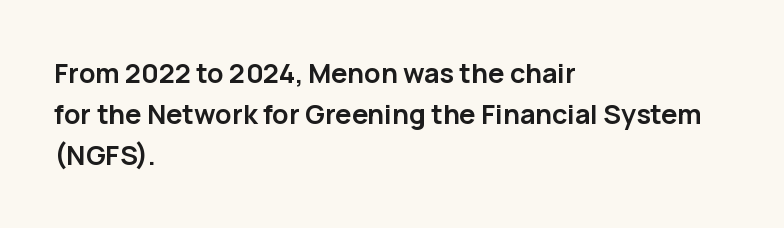
This is the regular roman posture of the typeface. Regarding leading, the lines here are spaced in the standard way. Heft: maximum for text — a bold. The specimen omits any rule beneath the text block's lines.
